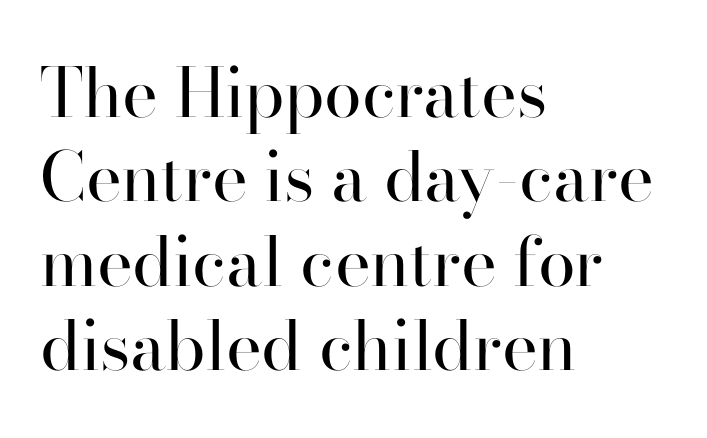
You can tell it's not italic because the verticals are truly vertical. Note the varied advance widths — an 'i' is clearly narrower than an 'm'. Any mark beneath the type? The region is blank. Line beginnings align vertically; line endings do not. The letters look calm and open, with moderate or lighter stems.
